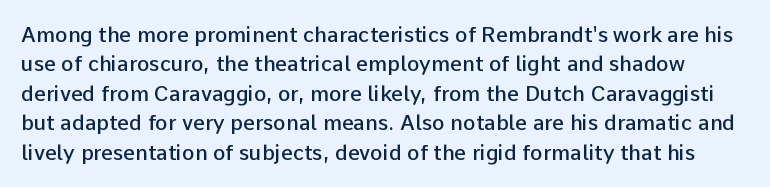
These lines sit exactly where default settings would place them. This is roman type, the default non-slanted kind. Tracking here is standard; glyphs follow each other at the usual distance. Moderately thickened strokes mark this as semibold type. Anything drawn beneath the words? Only blank space.
